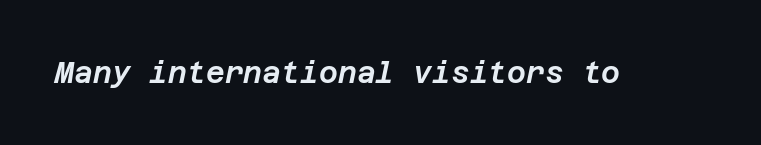
Q: Is the text italic (slanted)? A: Yes, it leans right by about 12 degrees.
Q: Is the text underlined? A: No.
Q: Is the spacing between letters normal or unusually wide? A: Normal.
Q: Width (condensed, normal, or wide)? A: Normal.
Q: Stroke contrast? A: Low.
Q: x-height? A: Large.
